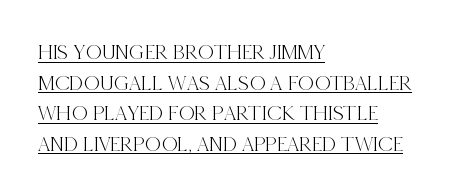
{"italic": "no", "underline": "yes", "align": "left", "line_spacing": "normal", "line_spacing_ratio": 1.39, "letter_spacing": "normal", "letter_spacing_em": 0.0, "glyph_px": 22}
